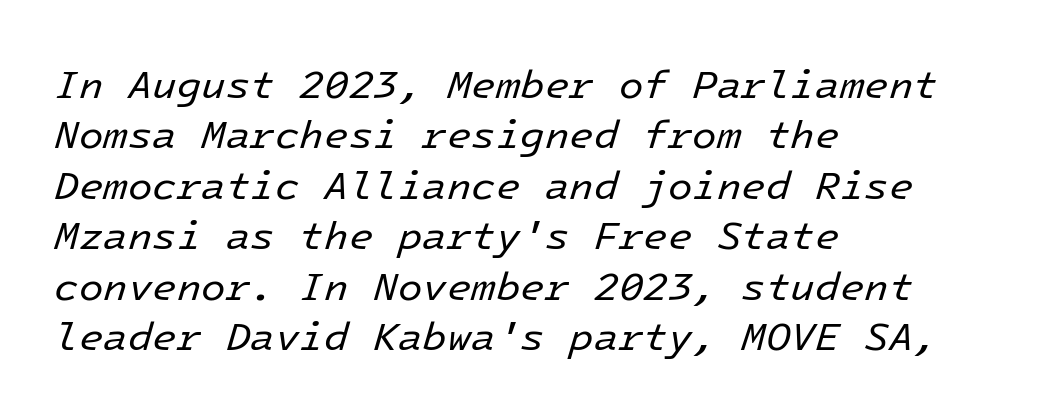
Q: Is the text bold? A: No.
Q: Is the text italic (slanted)? A: Yes, it leans right by about 16 degrees.
Q: Is the text underlined? A: No.
Q: How is the paragraph aligned? A: Left-aligned.
Q: Is the spacing between letters normal or unusually wide? A: Normal.
Q: Is the spacing between lines tight, normal or loose? A: Normal.
Q: Width (condensed, normal, or wide)? A: Normal.
Q: Stroke contrast? A: Low.
Q: x-height? A: Medium.
